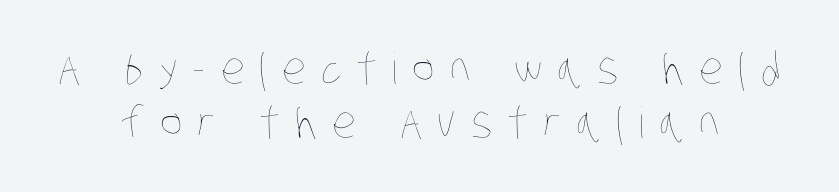
The image shows 43 px thin, condensed type; set centered, normal line spacing (1.25x), unusually wide letter spacing (+0.35 em), not underlined; low stroke contrast and a large x-height.
